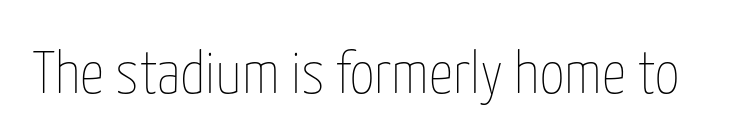
Q: Is the text bold? A: No.
Q: Is the text italic (slanted)? A: No, it is upright.
Q: Is the text underlined? A: No.
Q: Is the spacing between letters normal or unusually wide? A: Normal.
Q: Width (condensed, normal, or wide)? A: Condensed.
Q: Stroke contrast? A: Low.
Q: x-height? A: Medium.
Q: Monospaced? A: No.
